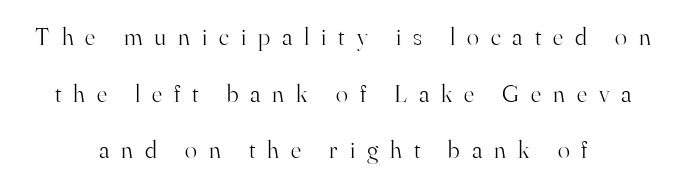
{"italic": "no", "bold": "no", "underline": "no", "align": "center", "line_spacing": "loose", "line_spacing_ratio": 2.27, "letter_spacing": "wide", "letter_spacing_em": 0.48, "glyph_px": 25}
